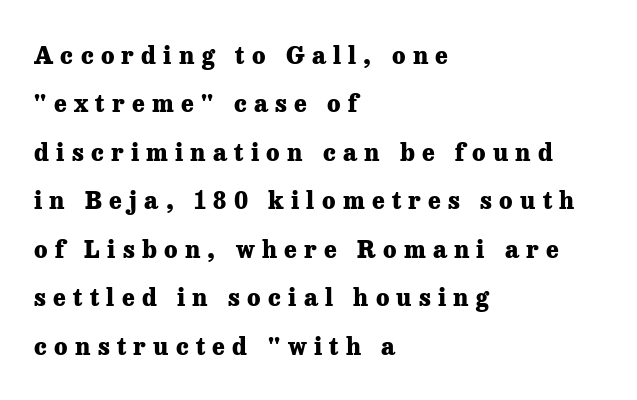
{"italic": "no", "bold": "yes", "underline": "no", "align": "left", "line_spacing": "loose", "line_spacing_ratio": 2.02, "letter_spacing": "wide", "letter_spacing_em": 0.3, "glyph_px": 24}
